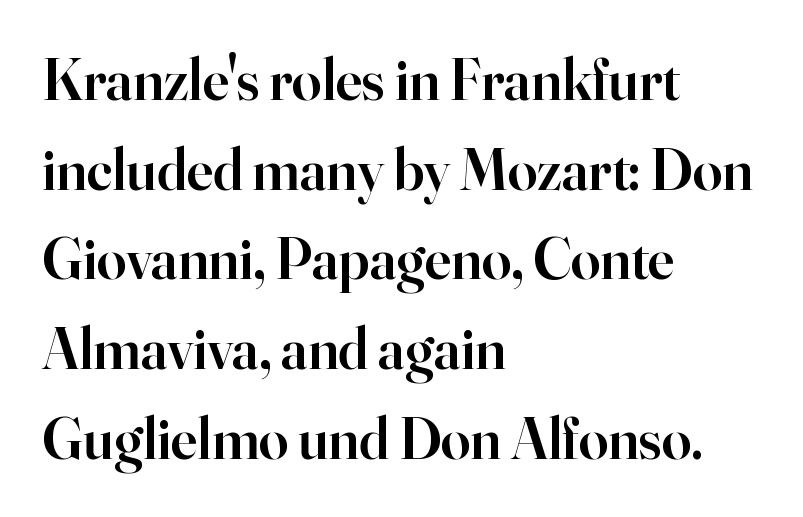
The image shows 59 px semibold serif type, upright; set left-aligned, normal line spacing (1.52x), normal letter spacing, not underlined; high stroke contrast and a small x-height.
